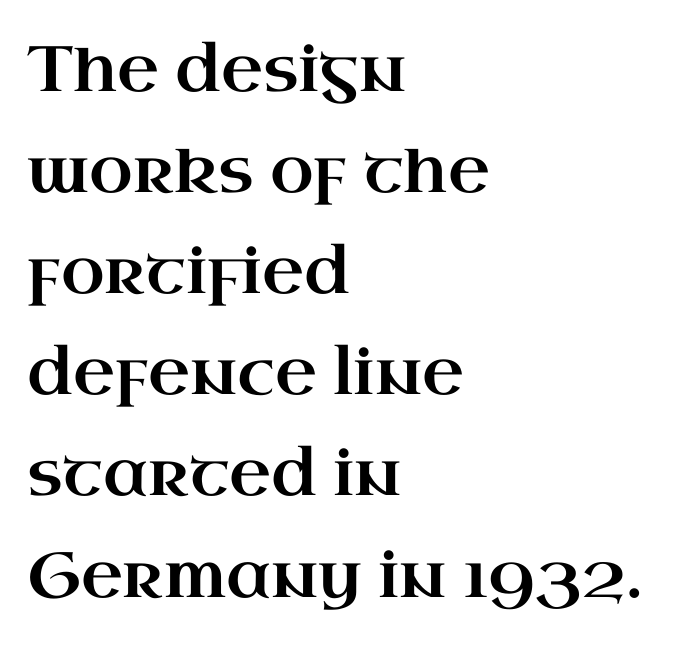
{"serif": "yes", "italic": "no", "width": "wide", "stroke_contrast": "high", "x_height": "small", "monospaced": "no", "underline": "no", "align": "left", "line_spacing": "normal", "line_spacing_ratio": 1.58, "letter_spacing": "normal", "letter_spacing_em": 0.0, "glyph_px": 64}
